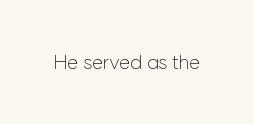
Posture: upright roman. Short note: letters normally spaced. The weight would be labelled regular, book, light, or lighter still. Lines of text with bare space underneath.
